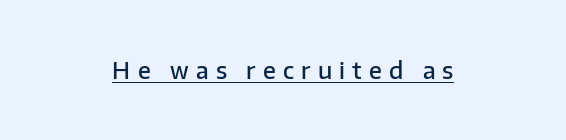
Notice how the stems are strictly vertical — no italics here. Layout note: lines centered. This is underlined copy, the kind a proofreader might mark for attention. A fair bit of extra ink — the face is semibold, not bold.
